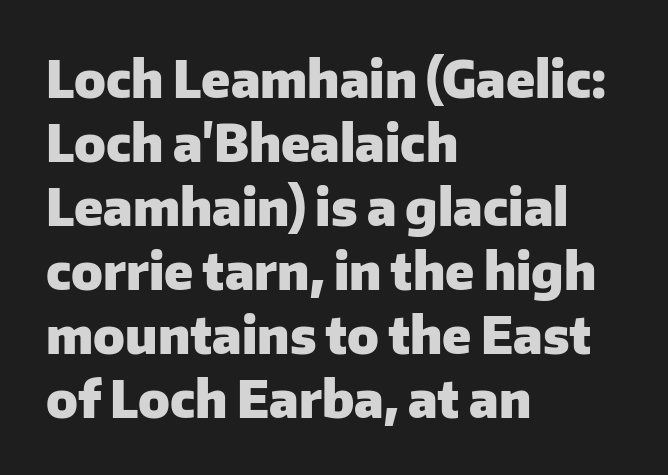
{"serif": "no", "italic": "no", "bold": "yes", "weight": "heavy", "width": "normal", "stroke_contrast": "low", "x_height": "medium", "monospaced": "no", "underline": "no", "align": "left", "line_spacing": "normal", "line_spacing_ratio": 1.28, "letter_spacing": "normal", "letter_spacing_em": 0.0, "glyph_px": 50}
